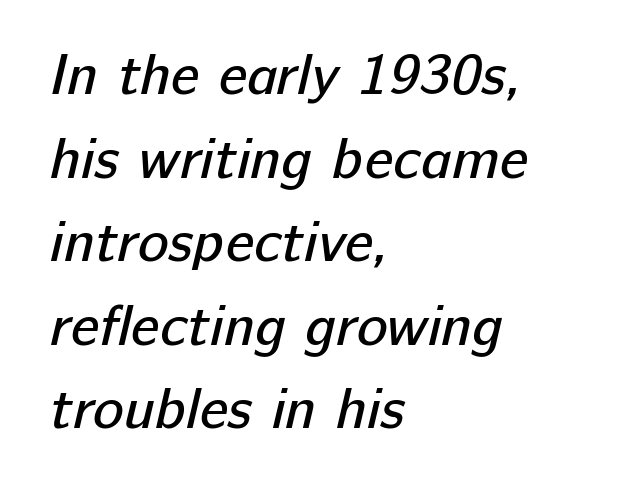
{"serif": "no", "bold": "no", "weight": "regular", "width": "normal", "stroke_contrast": "low", "x_height": "medium", "monospaced": "no", "underline": "no", "align": "left", "line_spacing": "normal", "line_spacing_ratio": 1.44, "letter_spacing": "normal", "letter_spacing_em": 0.0, "glyph_px": 58}
